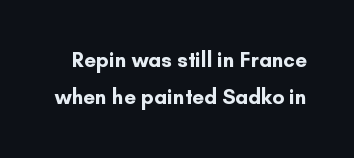
{"italic": "no", "bold": "yes", "underline": "no", "line_spacing_ratio": 1.78, "letter_spacing": "normal", "letter_spacing_em": 0.0, "glyph_px": 21}
